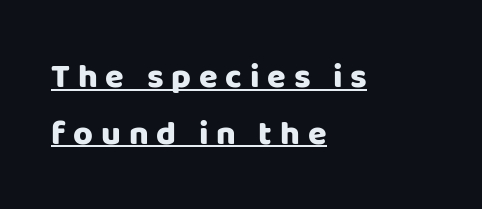
Glyph-to-glyph distance is far greater than everyday printed text. This is the regular roman posture of the typeface. These lines are rendered in a variable-pitch font. Line starts are locked; line ends wander. As a designer I'd log this as weight 700, bold.
